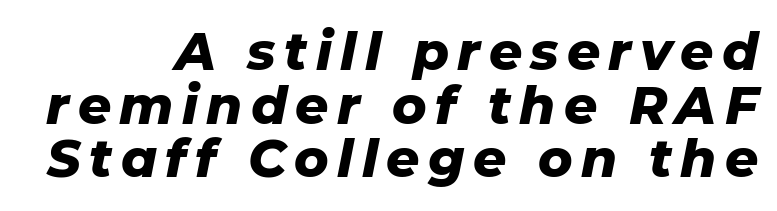
In terms of leading, this rendering errs on the cramped side. Do the characters align in a grid? No, the font is proportional. Clear beneath every line of the passage. This is oblique type, the kind used for emphasis or titles. Short and long lines alike share a common ending point at right. The passage shown is emphatically bold.
